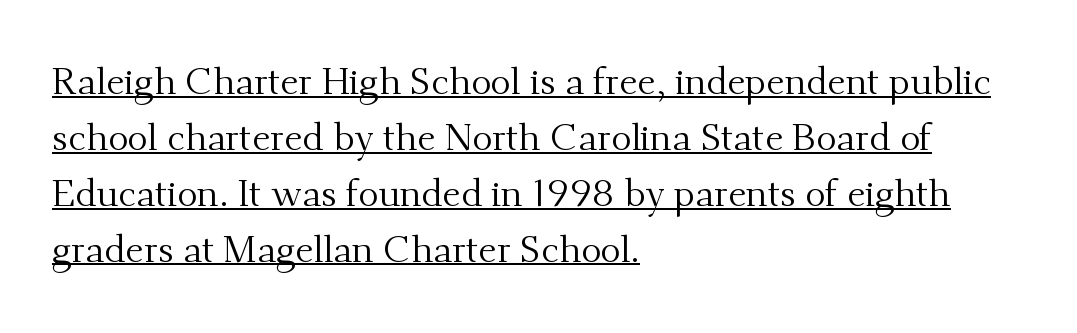
Unbolded letterforms with no extra heft. Does the copy run flush right? No — it runs flush left. Honestly, the letter spacing is just normal — you wouldn't notice it. This is the regular roman posture of the typeface. Quick note: interline space is typical. Yep, those are serifs on the letters.
